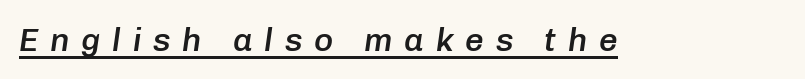
The image shows 33 px semibold type, italic (leaning right); set unusually wide letter spacing (+0.35 em), underlined; low stroke contrast and a medium x-height.
